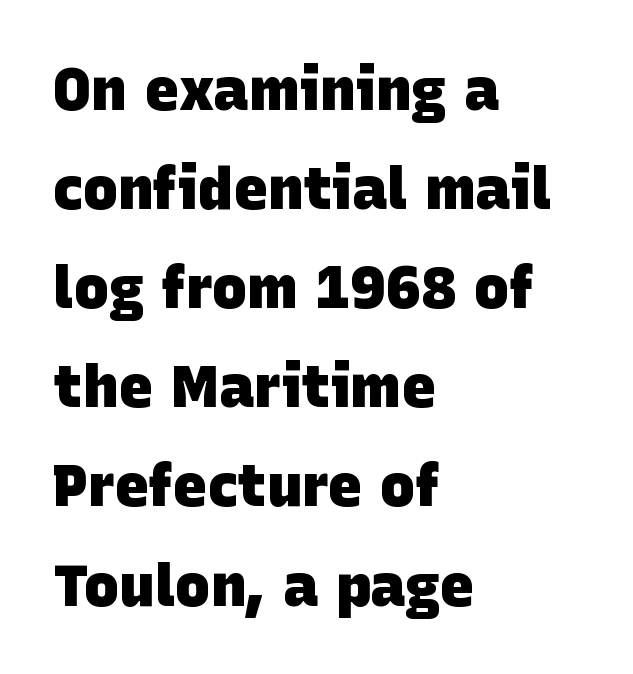
Heavy-handed strokes throughout: this text is bold. The baseline area is clear. These lines sit exactly where default settings would place them. The font family rendered here belongs to the sans-serif group. These lines are rendered in a variable-pitch font. Caption: multi-line text, flush left, ragged right.
